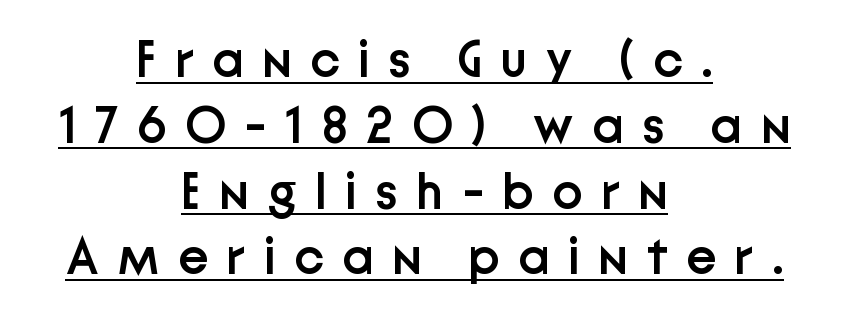
Q: Is the text bold? A: Semi-bold.
Q: Is the text italic (slanted)? A: No, it is upright.
Q: Is the typeface a serif or a sans-serif typeface? A: Sans-serif.
Q: Is the text underlined? A: Yes.
Q: How is the paragraph aligned? A: Centered.
Q: Is the spacing between letters normal or unusually wide? A: Unusually wide.
Q: Is the spacing between lines tight, normal or loose? A: Normal.
Q: Width (condensed, normal, or wide)? A: Normal.
Q: Stroke contrast? A: Low.
Q: x-height? A: Medium.
Q: Monospaced? A: No.
